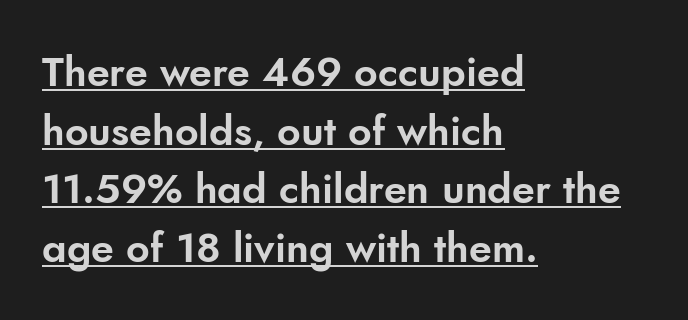
No extra tracking has been applied to these lines. The face used here appears with an underline applied. Students, observe: this is what conventionally led text looks like. Posture: upright roman. Is the block centered? No — it sits flush against the left margin. The designer went with a sans here, leaving each stem footless.
